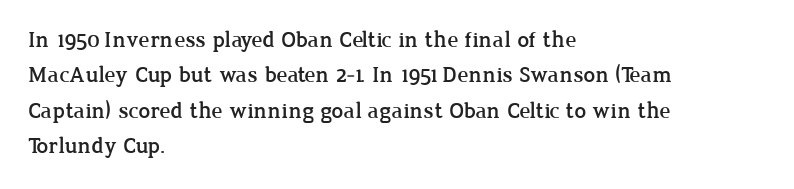
The image shows 23 px text type, upright; set left-aligned, normal line spacing (1.54x), normal letter spacing, not underlined.
